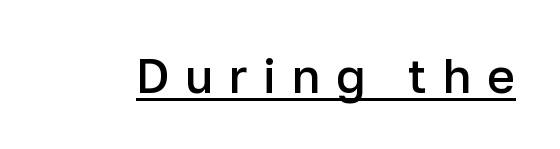
{"serif": "no", "italic": "no", "bold": "semi", "weight": "semibold", "width": "normal", "stroke_contrast": "low", "x_height": "medium", "monospaced": "no", "underline": "yes", "letter_spacing": "wide", "letter_spacing_em": 0.32, "glyph_px": 48}
